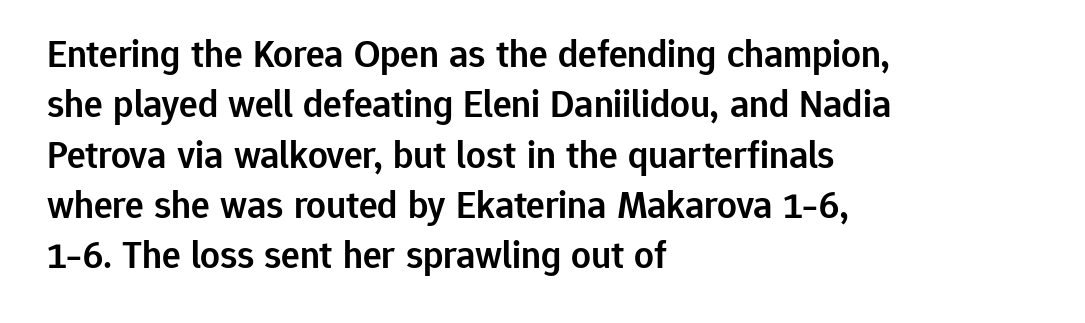
The image shows 39 px semibold sans-serif type, upright; set left-aligned, normal line spacing (1.29x), normal letter spacing, not underlined; low stroke contrast and a medium x-height.
